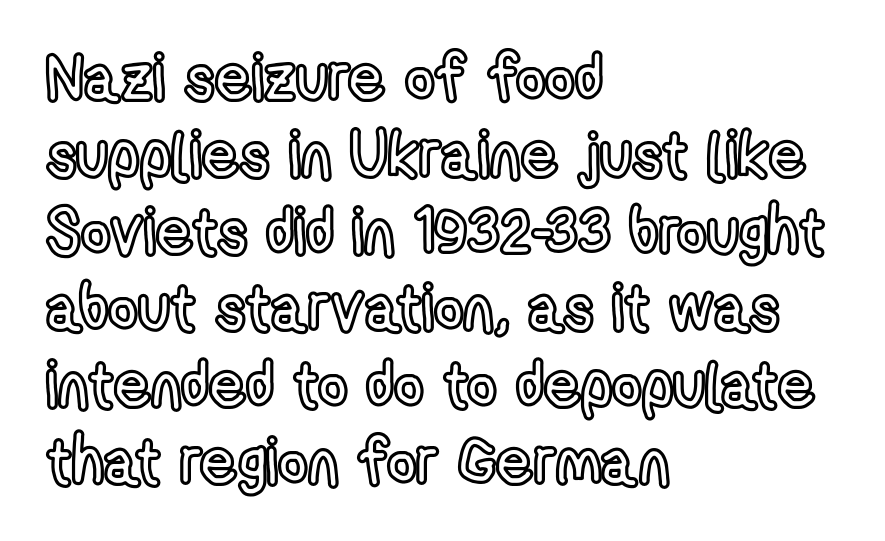
{"italic": "no", "width": "condensed", "x_height": "medium", "monospaced": "no", "underline": "no", "align": "left", "line_spacing_ratio": 1.2, "letter_spacing": "normal", "letter_spacing_em": 0.0, "glyph_px": 64}
